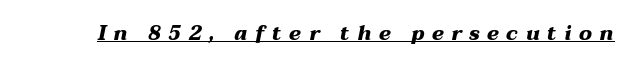
The image shows 20 px bold type, italic (leaning right); set unusually wide letter spacing (+0.38 em), underlined.
